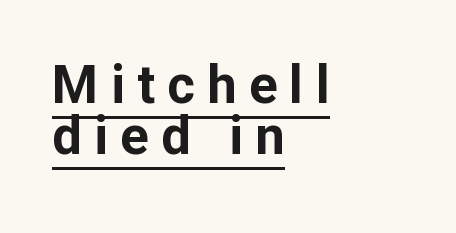
{"serif": "no", "italic": "no", "bold": "yes", "weight": "bold", "width": "normal", "stroke_contrast": "low", "x_height": "medium", "monospaced": "no", "underline": "yes", "align": "left", "line_spacing": "tight", "line_spacing_ratio": 0.97, "letter_spacing": "wide", "letter_spacing_em": 0.23, "glyph_px": 53}
